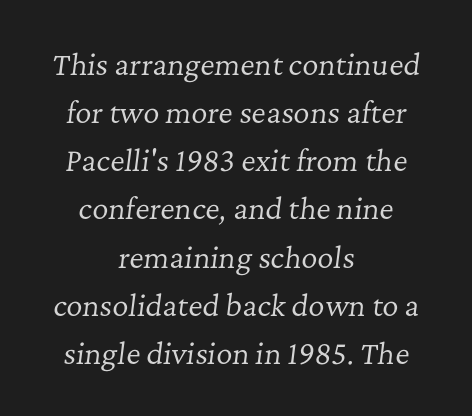
{"serif": "yes", "italic": "yes", "lean": "right", "slant_degrees": 7, "bold": "no", "weight": "regular", "width": "normal", "stroke_contrast": "low", "x_height": "medium", "monospaced": "no", "underline": "no", "align": "center", "line_spacing_ratio": 1.72, "letter_spacing": "normal", "letter_spacing_em": 0.0, "glyph_px": 28}
